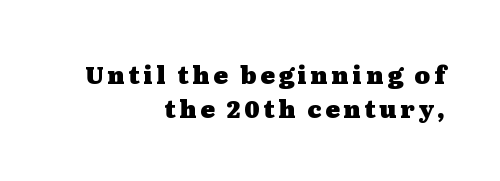
The image shows 24 px bold type, upright; set right-aligned, normal line spacing (1.4x), not underlined.
